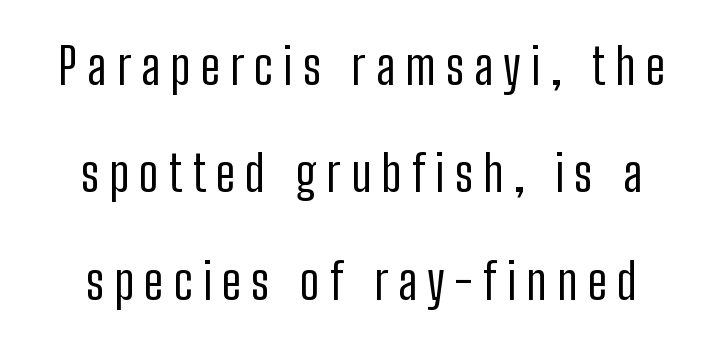
The image shows 49 px regular-weight, condensed sans-serif type, upright; set loose line spacing (2.19x), unusually wide letter spacing (+0.21 em), not underlined; low stroke contrast and a medium x-height.
